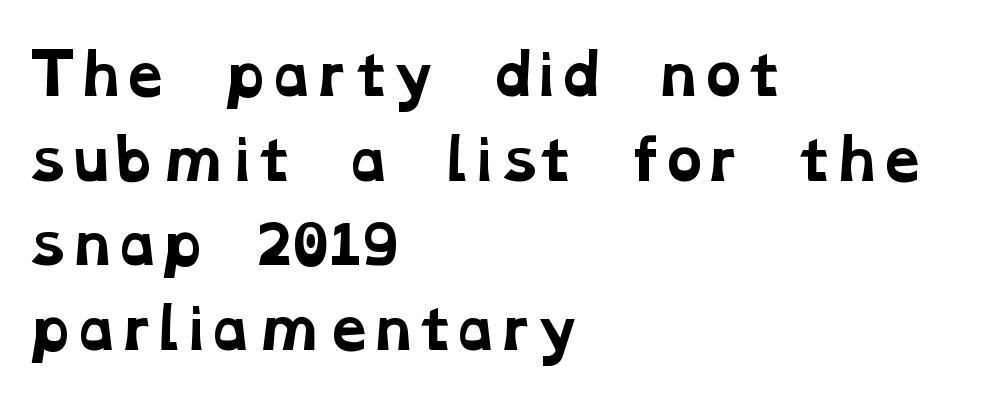
The image shows 56 px bold, wide serif type; set left-aligned, normal line spacing (1.51x), normal letter spacing, not underlined; low stroke contrast and a medium x-height.
